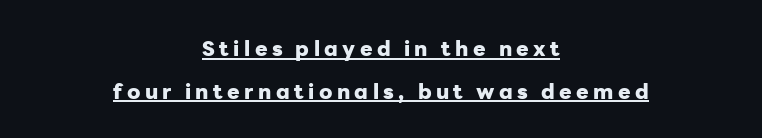
Posture: straight, roman, zero tilt. The rendering positions every line midway between the sides. How would I describe the line gaps? Wide and relaxed. Weight: bold. In designer terms, the underline attribute is active on this setting.
